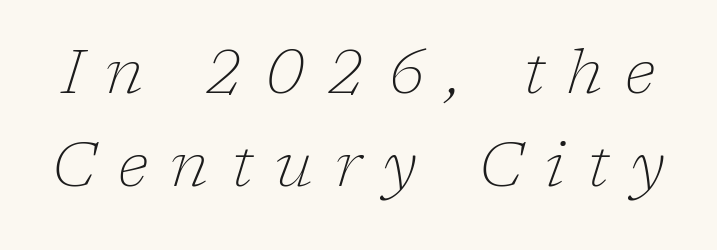
In terms of letterspacing, this is a distinctly airy, spread setting. The line-height multiplier appears to be the usual default. Looking at the ascenders, they clearly lean. The passage shown is typed in a proportional face where columns would drift. Any mark beneath the type? The region is blank. Bold? No — there's no thickening of the strokes.
